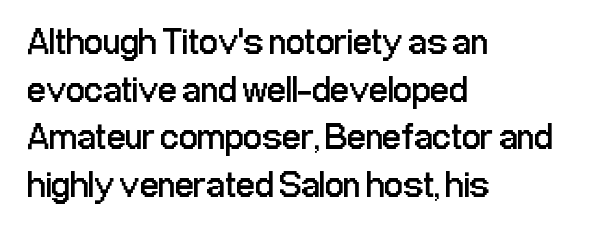
{"serif": "no", "italic": "no", "bold": "no", "weight": "regular", "width": "condensed", "stroke_contrast": "low", "x_height": "medium", "monospaced": "no", "underline": "no", "align": "left", "line_spacing": "normal", "line_spacing_ratio": 1.29, "letter_spacing": "normal", "letter_spacing_em": 0.0, "glyph_px": 37}
